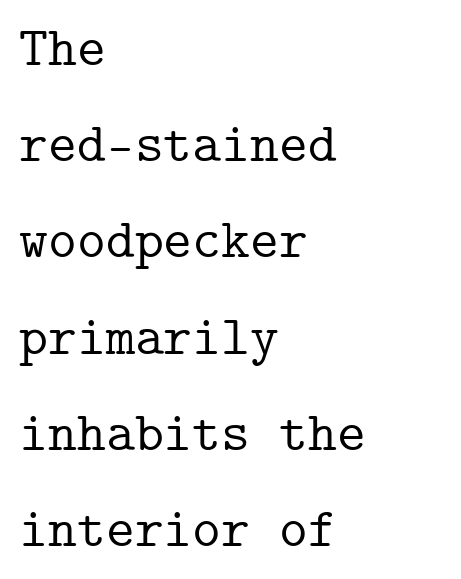
The image shows 55 px serif type, upright, monospaced; set left-aligned, line spacing 1.75x, normal letter spacing, not underlined; low stroke contrast and a medium x-height.
